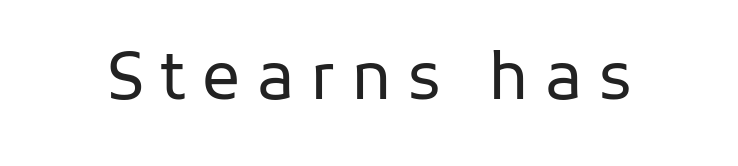
{"serif": "no", "italic": "no", "bold": "no", "weight": "regular", "width": "normal", "stroke_contrast": "low", "x_height": "medium", "monospaced": "no", "underline": "no", "letter_spacing": "wide", "letter_spacing_em": 0.25, "glyph_px": 64}
